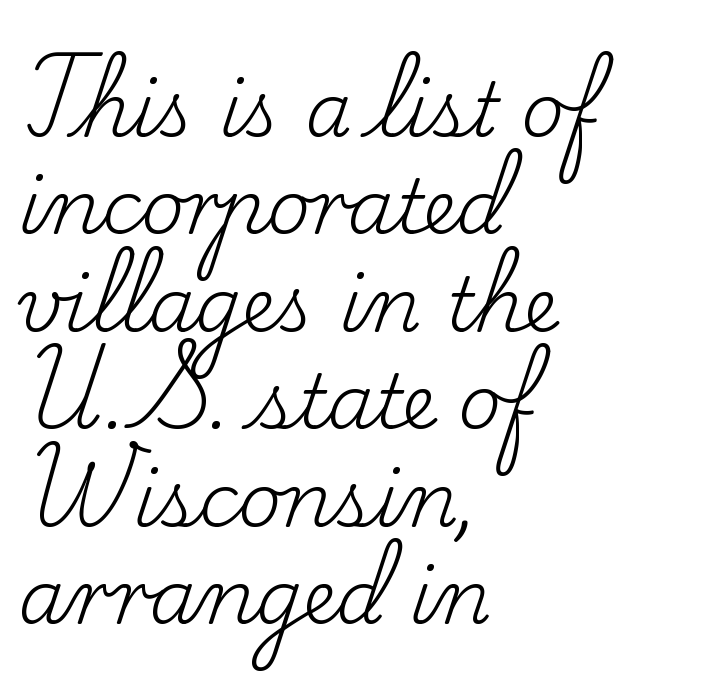
Stroke mass is kept to a normal reading level or below. These lines are set flush left with a ragged right edge. One glance says typical: line gaps are just what's usual. This rendering leaves character spacing at its baseline value. Character widths vary here, with narrow letters taking less room than wide ones.
